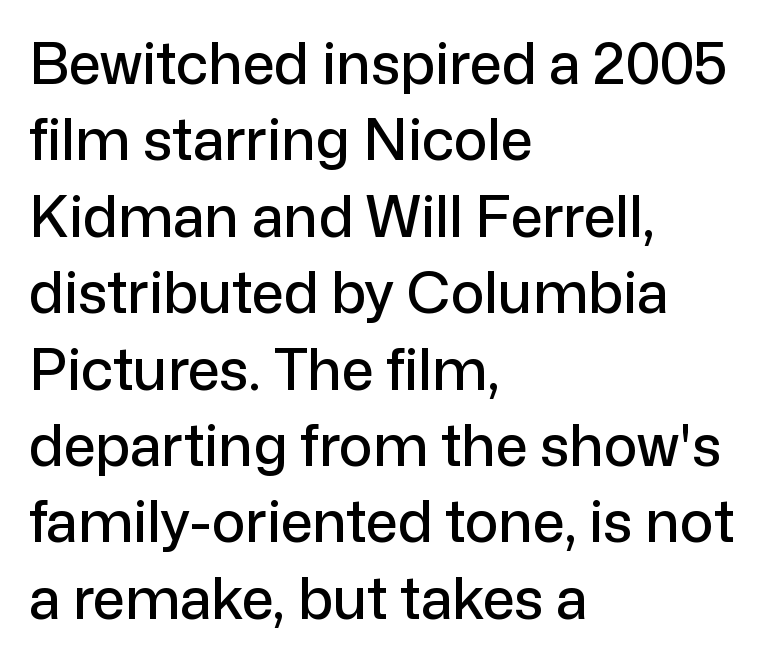
Check under the words: just untouched page. The font family rendered here belongs to the sans-serif group. These lines were composed using upright roman letters. The paragraph has a hard left edge and a soft right edge.
